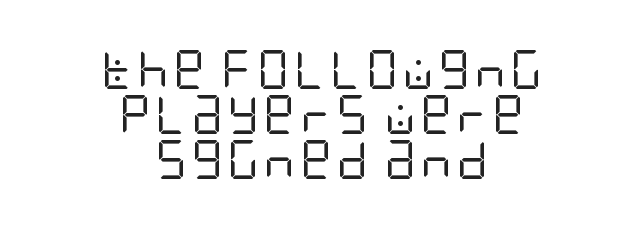
Reading down the block, each line starts at a different indent, mirrored at its end. Weight: not bold — regular or lighter. Is this a sans? Yes — the strokes have no serifs. This sample uses an upright cut, with every glyph sitting square on the baseline.
